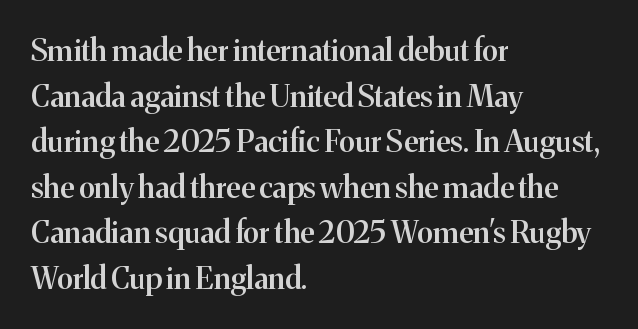
The image shows 30 px semibold serif type, upright; set left-aligned, normal line spacing (1.52x), normal letter spacing, not underlined; medium stroke contrast and a medium x-height.
